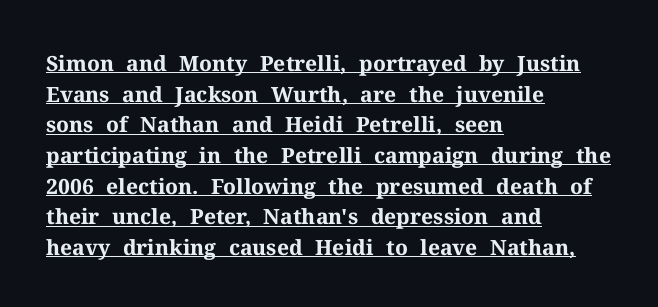
Q: Is the text bold? A: Yes.
Q: Is the text italic (slanted)? A: No, it is upright.
Q: Is the text underlined? A: Yes.
Q: How is the paragraph aligned? A: Left-aligned.
Q: Is the spacing between letters normal or unusually wide? A: Normal.
Q: Is the spacing between lines tight, normal or loose? A: Normal.
